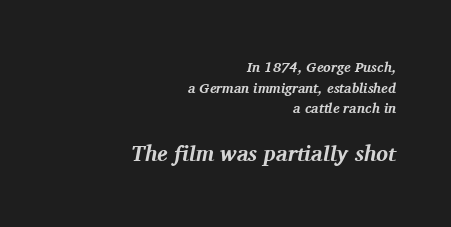
Q: Is the text bold? A: Yes.
Q: Is the text italic (slanted)? A: Yes, it leans right by about 11 degrees.
Q: Is the text underlined? A: No.
Q: How is the paragraph aligned? A: Right-aligned.
Q: Is the spacing between letters normal or unusually wide? A: Normal.
Q: Is the spacing between lines tight, normal or loose? A: Normal.
Q: Which block of text is set in a larger size, the first (top) or the second (bottom)? A: The second (bottom) one.
